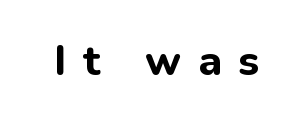
The image shows 42 px bold sans-serif type, upright; set unusually wide letter spacing (+0.4 em), not underlined; low stroke contrast and a medium x-height.
